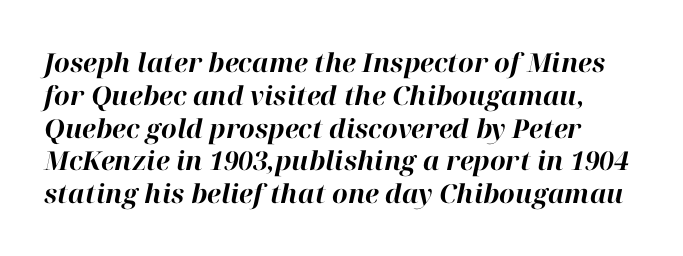
{"italic": "yes", "lean": "right", "slant_degrees": 12, "bold": "yes", "underline": "no", "line_spacing": "normal", "line_spacing_ratio": 1.26, "letter_spacing": "normal", "letter_spacing_em": 0.0, "glyph_px": 26}
